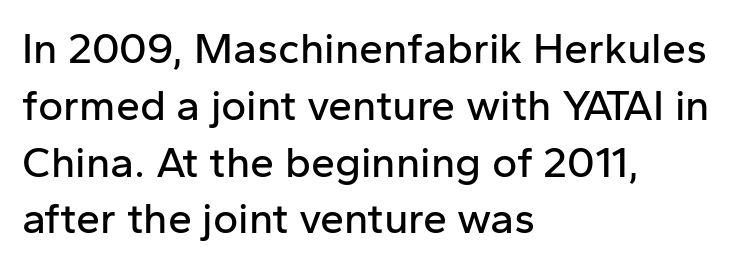
The image shows 43 px sans-serif type, upright; set left-aligned, normal line spacing (1.32x), normal letter spacing, not underlined; low stroke contrast and a medium x-height.
